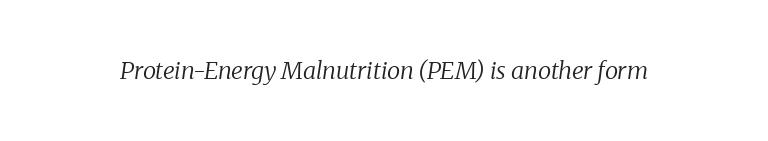
The specimen omits any rule beneath the text block's lines. Is the stroke heavy? The answer is a plain regular-or-lighter. Compared with typical body copy, the letter spacing here is the same. The letters are slanted; this is an italic face.
